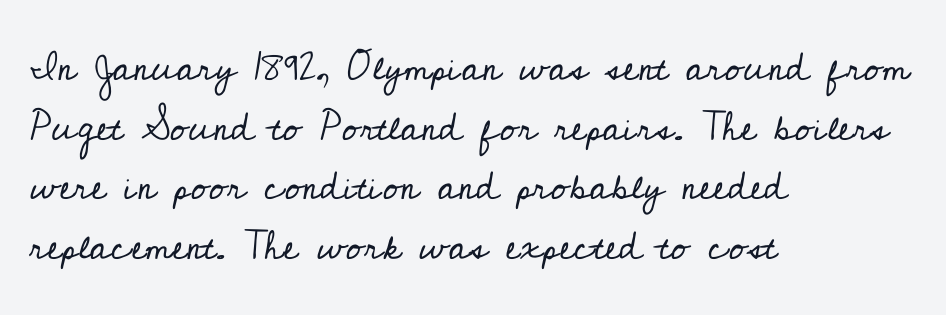
The rendering keeps characters at their native spacing. Teacher's note: observe the even left margin — that is flush-left alignment. The letterforms sit at book weight or below. The glyphs in this specimen are seriffed. Each new line begins a customary step beneath the previous one.
